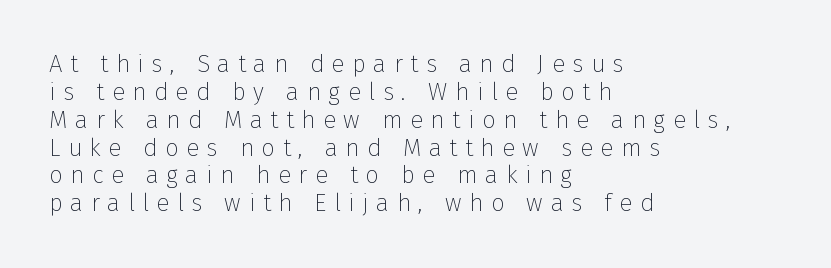
{"italic": "no", "bold": "no", "underline": "no", "align": "left", "line_spacing_ratio": 1.16, "letter_spacing": "wide", "letter_spacing_em": 0.32, "glyph_px": 24}
